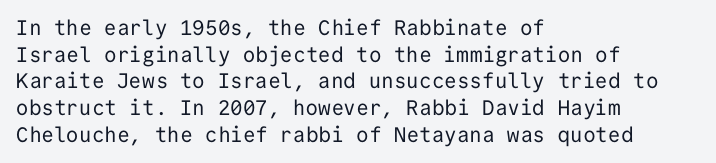
Summary of weight: not heavy and not bold. The vertical gap from one line to the next is medium. The type is set solid horizontally, with unmodified tracking. No italicization has been applied; the sample stays upright. The paragraph shown leans on its left margin. The gap between lines stays unmarked.
